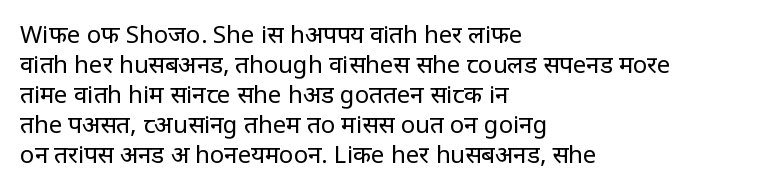
Honestly, there is no underline to notice here at all. The font's upright variant was chosen for this text. Horizontally, the lines are justified to the leading edge only. Bold? No — there's no thickening of the strokes.
